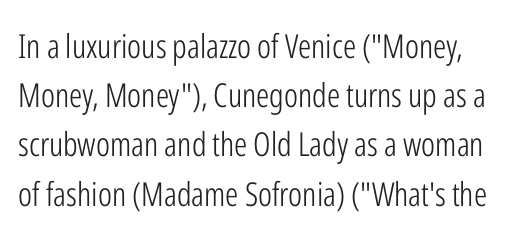
The image shows 33 px light, condensed sans-serif type, upright; set normal line spacing (1.49x), normal letter spacing, not underlined; low stroke contrast and a medium x-height.
